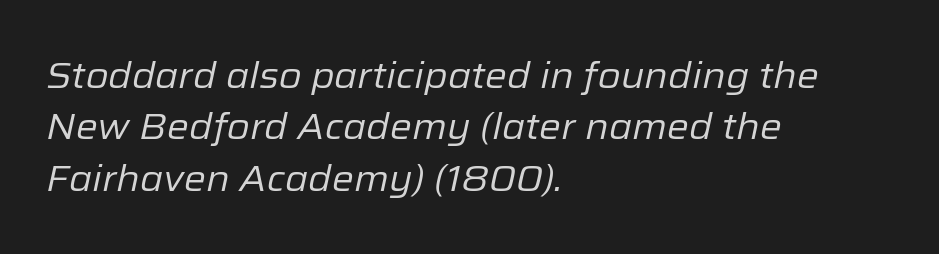
{"italic": "yes", "lean": "right", "slant_degrees": 12, "bold": "no", "weight": "regular", "width": "normal", "stroke_contrast": "low", "x_height": "medium", "monospaced": "no", "underline": "no", "align": "left", "line_spacing": "normal", "line_spacing_ratio": 1.39, "letter_spacing": "normal", "letter_spacing_em": 0.0, "glyph_px": 37}
